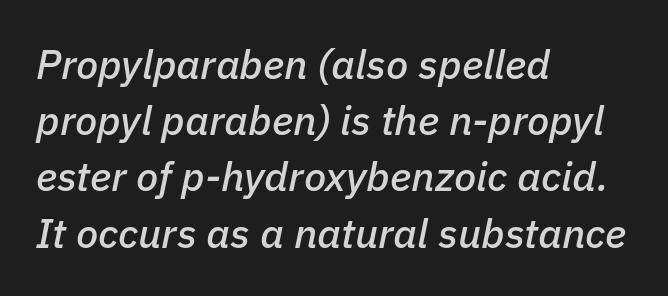
Varying glyph widths throughout — classic text-font behaviour. Short and long lines alike share a common starting point at left. Type without underlining. Does the lettering tilt? It does — this is italic.
